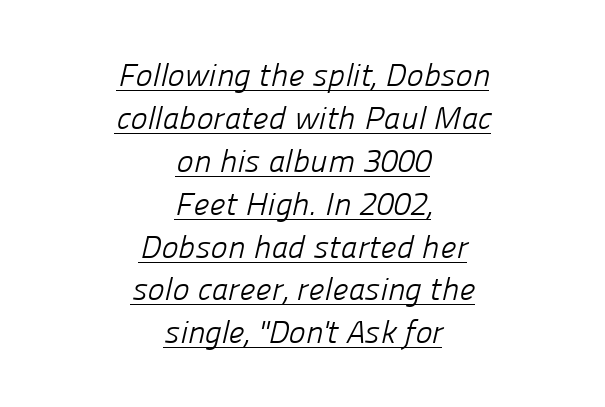
Q: Is the text bold? A: No.
Q: Is the typeface a serif or a sans-serif typeface? A: Sans-serif.
Q: Is the text underlined? A: Yes.
Q: How is the paragraph aligned? A: Centered.
Q: Is the spacing between letters normal or unusually wide? A: Normal.
Q: Is the spacing between lines tight, normal or loose? A: Normal.
Q: Width (condensed, normal, or wide)? A: Normal.
Q: Stroke contrast? A: Low.
Q: x-height? A: Medium.
Q: Monospaced? A: No.
